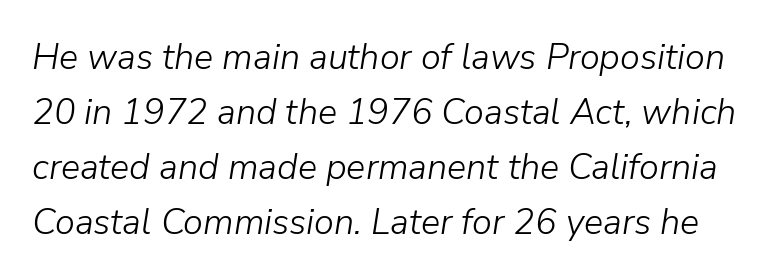
The image shows 36 px light type, italic (leaning right); set normal line spacing (1.53x), normal letter spacing, not underlined; low stroke contrast and a medium x-height.
